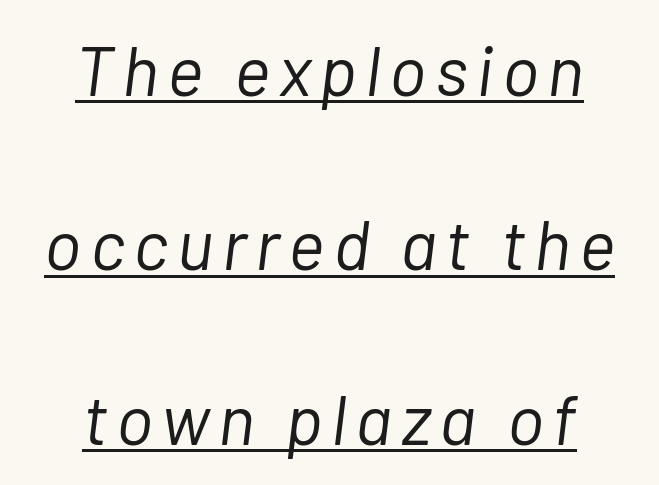
Notice the wide empty band between every row — that's loose leading. Varying glyph widths throughout — classic text-font behaviour. Think standard paragraph weight, or any step lighter than that. Beneath each row of characters lies a ruled line. Caption: multi-line text, centered on the measure. Does the lettering tilt? It does — this is italic.
